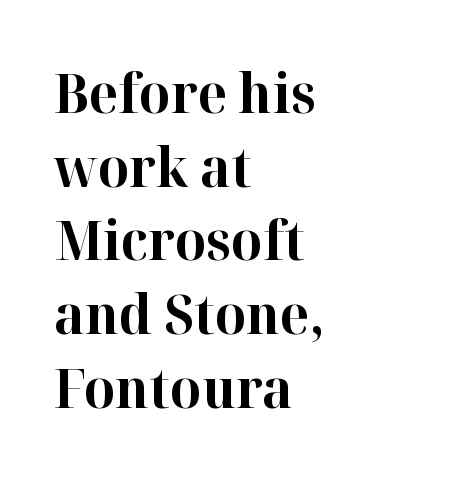
{"serif": "yes", "italic": "no", "bold": "yes", "weight": "bold", "width": "normal", "stroke_contrast": "high", "x_height": "medium", "monospaced": "no", "underline": "no", "align": "left", "line_spacing": "normal", "line_spacing_ratio": 1.34, "letter_spacing": "normal", "letter_spacing_em": 0.0, "glyph_px": 55}
